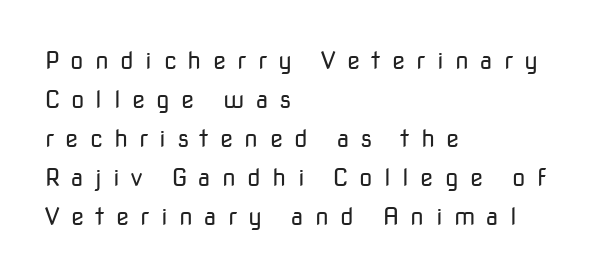
{"italic": "no", "bold": "no", "underline": "no", "align": "left", "line_spacing": "normal", "line_spacing_ratio": 1.63, "letter_spacing": "wide", "letter_spacing_em": 0.47, "glyph_px": 24}
